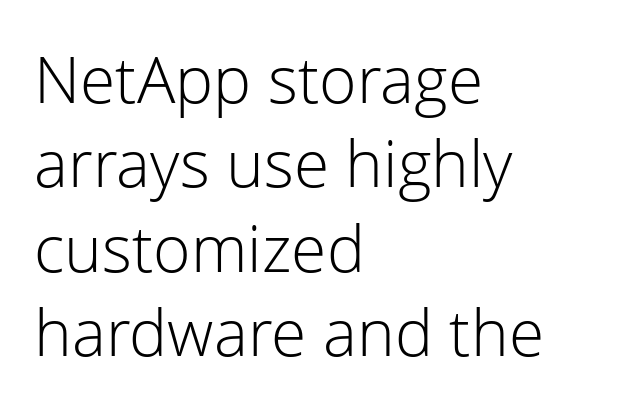
The image shows 64 px light sans-serif type, upright; set left-aligned, normal line spacing (1.32x), normal letter spacing, not underlined; low stroke contrast and a medium x-height.
